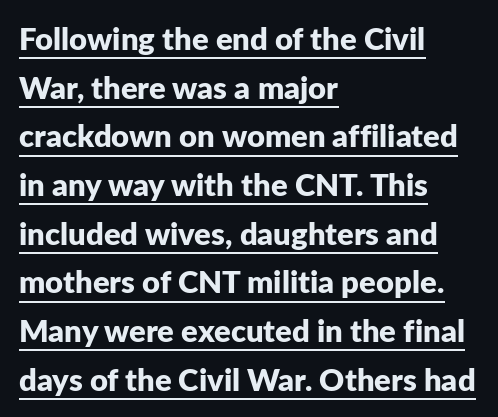
Q: Is the text bold? A: Yes.
Q: Is the text italic (slanted)? A: No, it is upright.
Q: Is the typeface a serif or a sans-serif typeface? A: Sans-serif.
Q: Is the text underlined? A: Yes.
Q: How is the paragraph aligned? A: Left-aligned.
Q: Is the spacing between letters normal or unusually wide? A: Normal.
Q: Is the spacing between lines tight, normal or loose? A: Normal.
Q: Width (condensed, normal, or wide)? A: Normal.
Q: Stroke contrast? A: Low.
Q: x-height? A: Medium.
Q: Monospaced? A: No.
